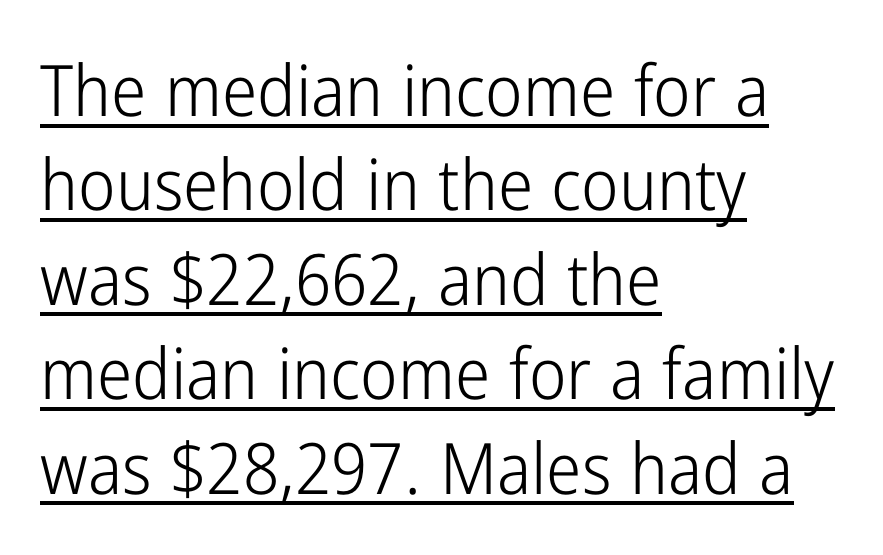
Posture: upright roman. Typeset ragged right — the left edge is the straight one. Leading: standard. Spacing verdict: proportional, widths tailored to each character. The sample's only ornament is a line tracing under the words.
